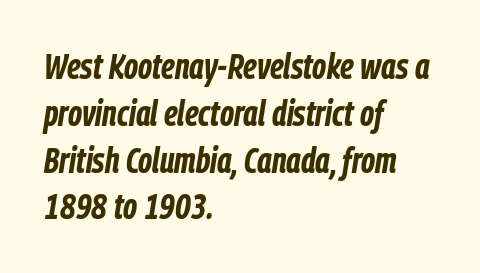
This sample uses an oblique cut, with every glyph tilted off the vertical. Words float on clear page, feet unadorned. All the whitespace from short lines collects on the right. Note the varied advance widths — an 'i' is clearly narrower than an 'm'. Pretty heavy lettering here — definitely bold.
